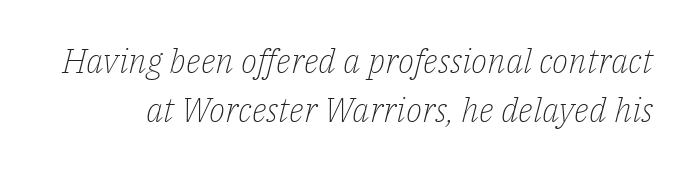
Note the varied advance widths — an 'i' is clearly narrower than an 'm'. A typesetter would call this zero additional tracking. The strokes carry an ordinary text weight at most. The whole block is typeset with a tilt.
